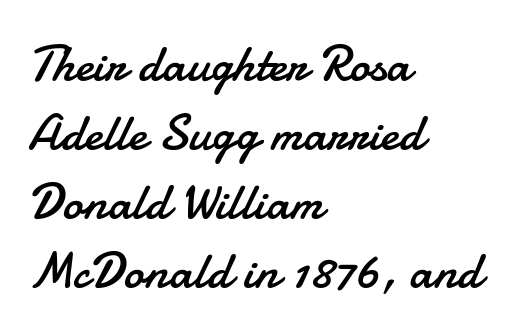
{"serif": "no", "bold": "no", "weight": "regular", "width": "normal", "stroke_contrast": "low", "x_height": "small", "monospaced": "no", "underline": "no", "align": "left", "line_spacing": "normal", "line_spacing_ratio": 1.35, "letter_spacing": "normal", "letter_spacing_em": 0.0, "glyph_px": 51}
